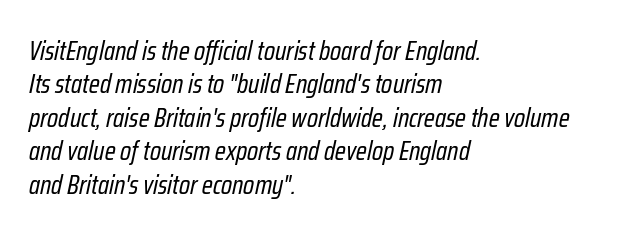
{"italic": "yes", "lean": "right", "slant_degrees": 12, "bold": "no", "underline": "no", "align": "left", "line_spacing_ratio": 1.24, "letter_spacing": "normal", "letter_spacing_em": 0.0, "glyph_px": 27}
